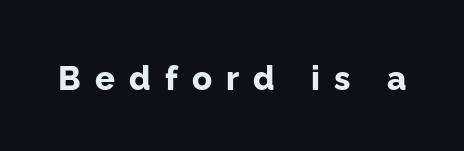
The image shows 33 px bold sans-serif type, upright; set unusually wide letter spacing (+0.43 em), not underlined; low stroke contrast and a medium x-height.
